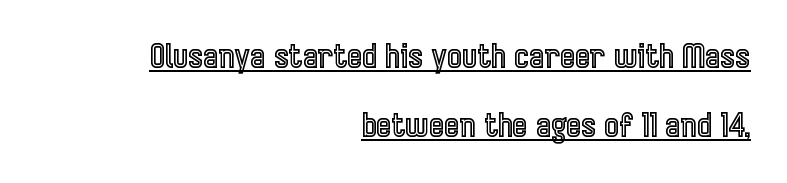
The image shows 32 px condensed type, upright; set right-aligned, loose line spacing (2.15x), normal letter spacing, underlined; a medium x-height.
